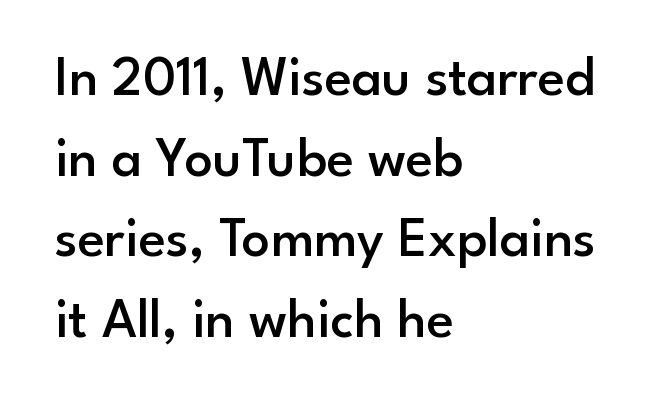
This sample is left-justified, so line endings fall wherever the words run out. Words float on clear page, feet unadorned. You could call the tracking neutral — neither tight nor loose. Typographic density is moderately raised because the face is semibold. The text was rendered using a sans face with plain stroke endings.
